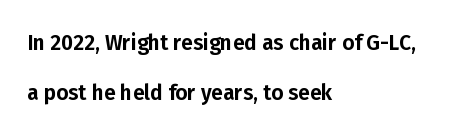
Q: Is the text italic (slanted)? A: No, it is upright.
Q: Is the text underlined? A: No.
Q: How is the paragraph aligned? A: Left-aligned.
Q: Is the spacing between letters normal or unusually wide? A: Normal.
Q: Is the spacing between lines tight, normal or loose? A: Loose.
